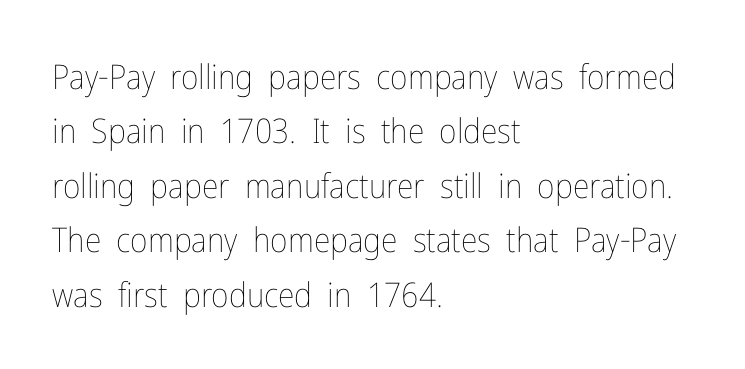
Q: Is the text bold? A: No.
Q: Is the text italic (slanted)? A: No, it is upright.
Q: Is the text underlined? A: No.
Q: How is the paragraph aligned? A: Left-aligned.
Q: Is the spacing between letters normal or unusually wide? A: Normal.
Q: Is the spacing between lines tight, normal or loose? A: Normal.
Q: Width (condensed, normal, or wide)? A: Condensed.
Q: Stroke contrast? A: Low.
Q: x-height? A: Medium.
Q: Monospaced? A: No.
